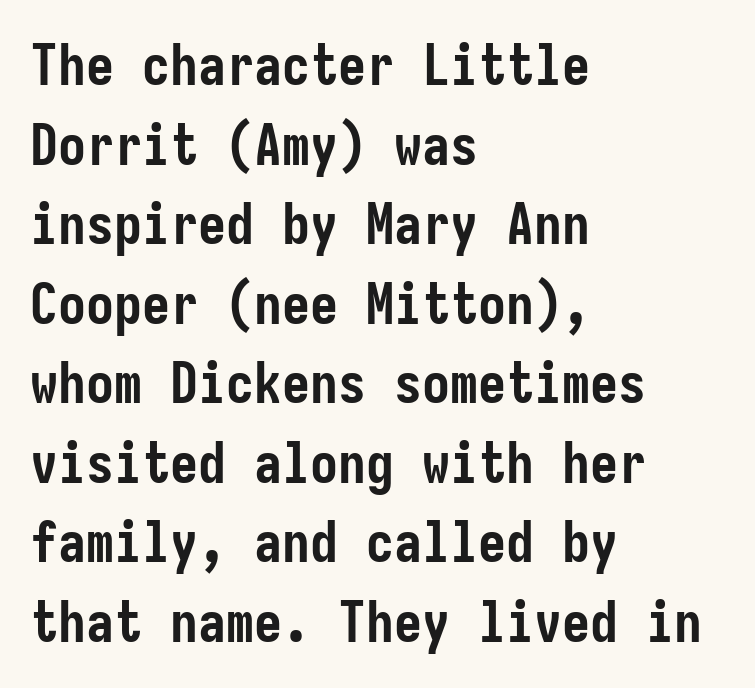
Q: Is the text bold? A: Yes.
Q: Is the text italic (slanted)? A: No, it is upright.
Q: Is the typeface a serif or a sans-serif typeface? A: Sans-serif.
Q: Is the text underlined? A: No.
Q: How is the paragraph aligned? A: Left-aligned.
Q: Is the spacing between letters normal or unusually wide? A: Normal.
Q: Is the spacing between lines tight, normal or loose? A: Normal.
Q: Width (condensed, normal, or wide)? A: Condensed.
Q: Stroke contrast? A: Low.
Q: x-height? A: Medium.
